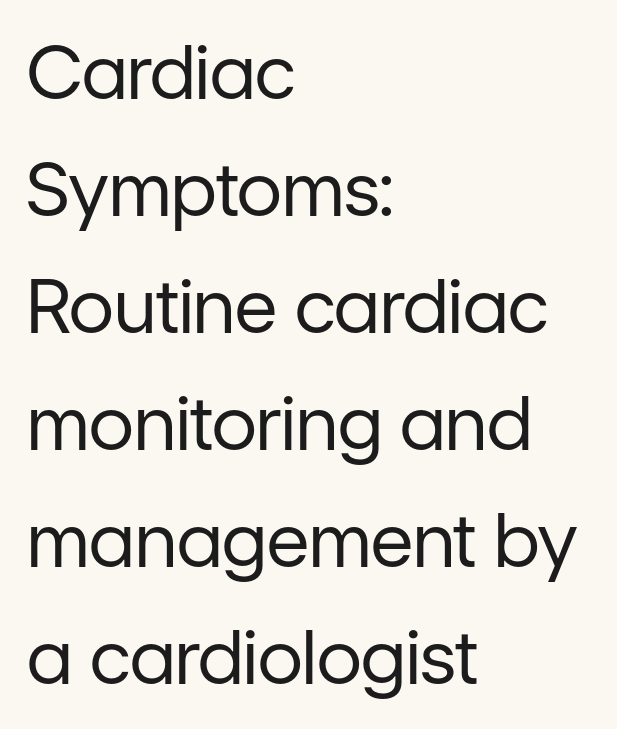
{"serif": "no", "italic": "no", "bold": "no", "weight": "regular", "width": "normal", "stroke_contrast": "low", "x_height": "medium", "monospaced": "no", "underline": "no", "align": "left", "line_spacing": "normal", "line_spacing_ratio": 1.58, "letter_spacing": "normal", "letter_spacing_em": 0.0, "glyph_px": 74}
